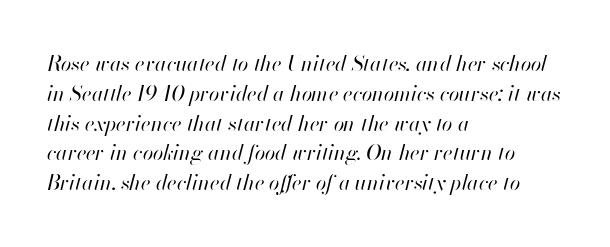
The image shows 21 px text type, italic (leaning right); set left-aligned, normal line spacing (1.42x), normal letter spacing, not underlined.
